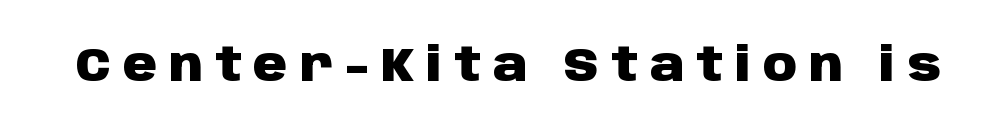
Q: Is the text bold? A: Yes.
Q: Is the text italic (slanted)? A: No, it is upright.
Q: Is the typeface a serif or a sans-serif typeface? A: Sans-serif.
Q: Is the text underlined? A: No.
Q: Is the spacing between letters normal or unusually wide? A: Unusually wide.
Q: Width (condensed, normal, or wide)? A: Normal.
Q: Stroke contrast? A: Low.
Q: x-height? A: Large.
Q: Monospaced? A: No.
